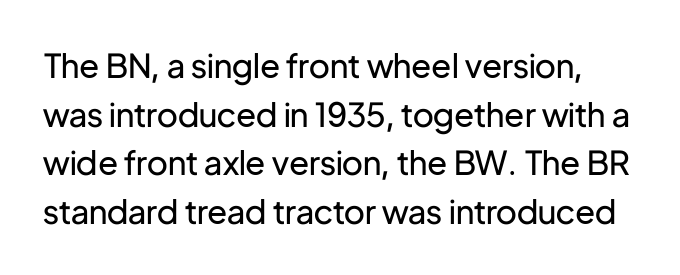
{"serif": "no", "italic": "no", "bold": "no", "weight": "regular", "width": "normal", "stroke_contrast": "low", "x_height": "medium", "monospaced": "no", "underline": "no", "line_spacing": "normal", "line_spacing_ratio": 1.47, "letter_spacing": "normal", "letter_spacing_em": 0.0, "glyph_px": 33}
